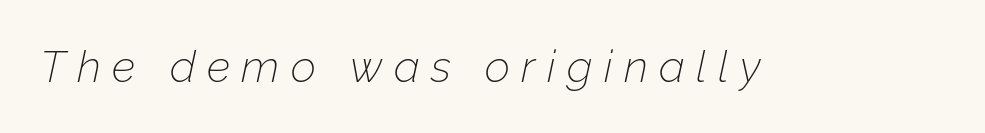
The image shows 44 px thin type, italic (leaning right); set unusually wide letter spacing (+0.26 em), not underlined; low stroke contrast and a medium x-height.
